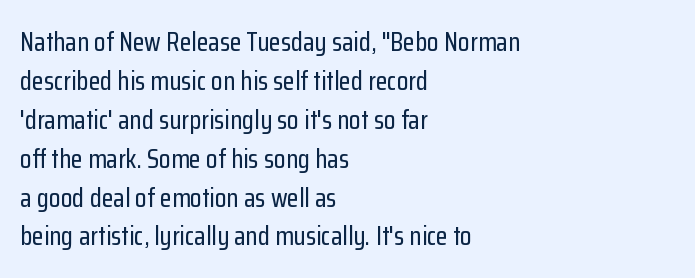
The image shows 27 px text type, upright; set left-aligned, normal line spacing (1.44x), normal letter spacing, not underlined.
